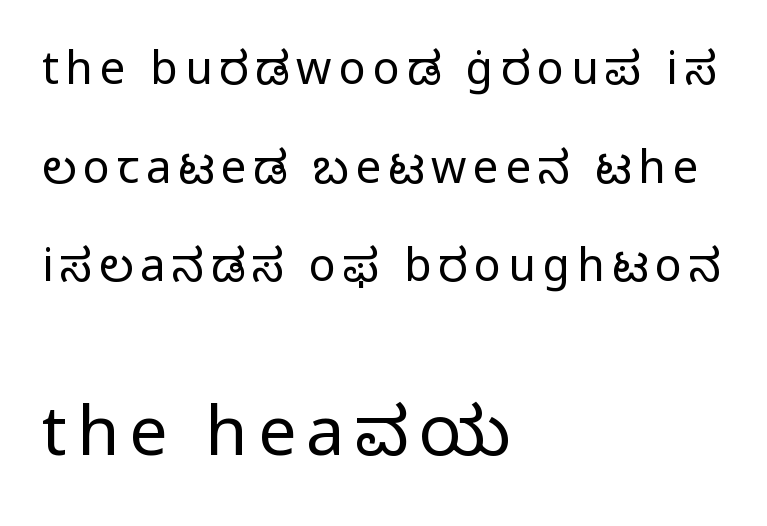
Unlike a traditional serif, this face leaves its strokes unadorned. Nobody drew a line under any word here. Bold? No — there's no thickening of the strokes. Short and long lines alike share a common starting point at left.
